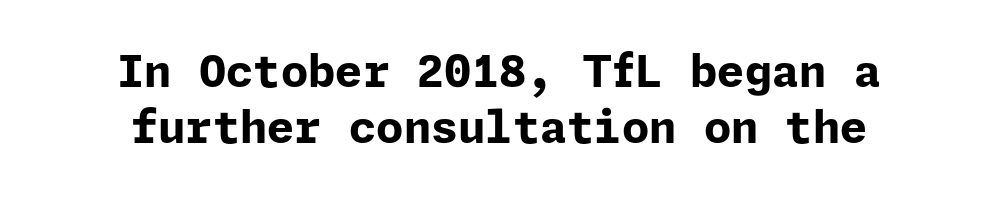
Q: Is the text bold? A: Yes.
Q: Is the text italic (slanted)? A: No, it is upright.
Q: Is the typeface a serif or a sans-serif typeface? A: Sans-serif.
Q: Is the text underlined? A: No.
Q: How is the paragraph aligned? A: Centered.
Q: Is the spacing between letters normal or unusually wide? A: Normal.
Q: Is the spacing between lines tight, normal or loose? A: Normal.
Q: Width (condensed, normal, or wide)? A: Normal.
Q: Stroke contrast? A: Low.
Q: x-height? A: Medium.
